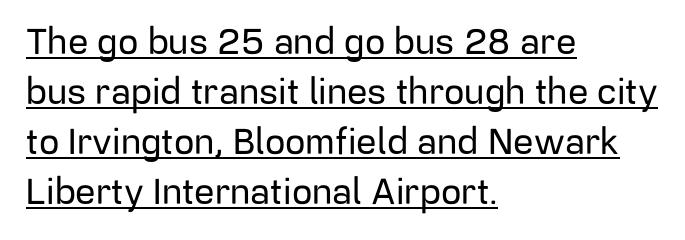
What's the leading like? Ordinary, nothing unusual. The rendering uses natural spacing where letterforms have individual widths. Observe the ordinary spacing: letters are neighbours, not strangers. Horizontally, the lines are justified to the leading edge only.
